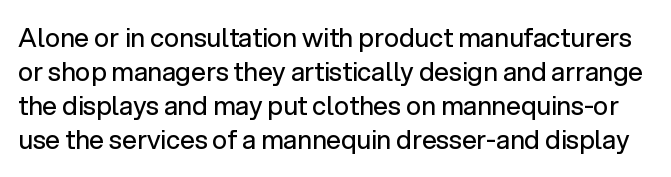
The baseline area is clear. Each new line begins a customary step beneath the previous one. These lines were composed using upright roman letters. Weight: not bold — regular or lighter.
